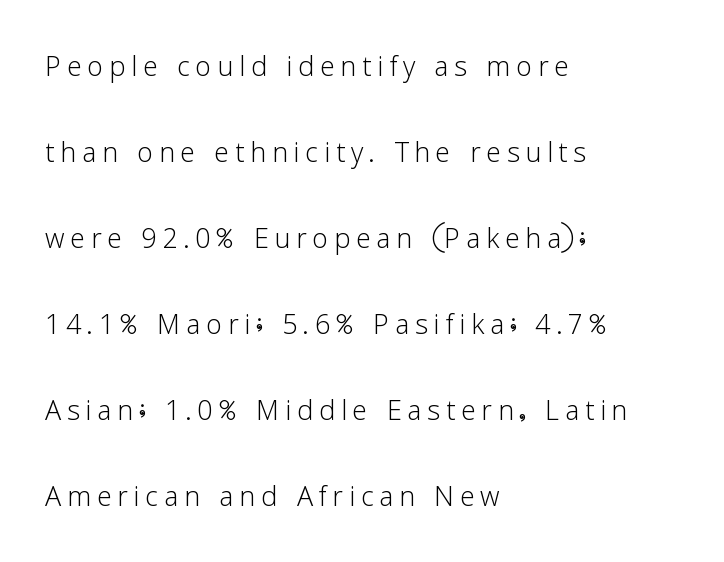
Q: Is the text bold? A: No.
Q: Is the text italic (slanted)? A: No, it is upright.
Q: Is the typeface a serif or a sans-serif typeface? A: Sans-serif.
Q: Is the text underlined? A: No.
Q: How is the paragraph aligned? A: Left-aligned.
Q: Is the spacing between lines tight, normal or loose? A: Loose.
Q: Width (condensed, normal, or wide)? A: Normal.
Q: Stroke contrast? A: Low.
Q: x-height? A: Medium.
Q: Monospaced? A: No.
